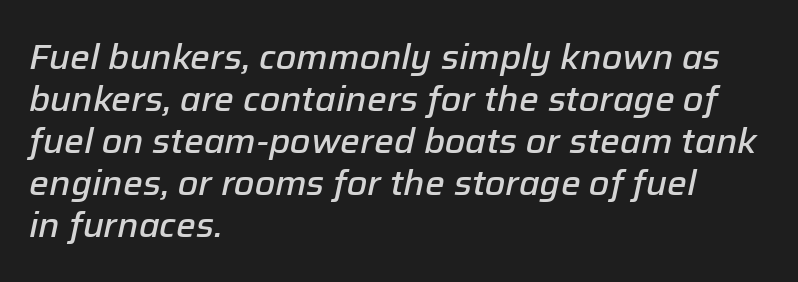
The image shows 35 px semibold type, italic (leaning right); set left-aligned, line spacing 1.2x, normal letter spacing, not underlined; low stroke contrast and a medium x-height.
